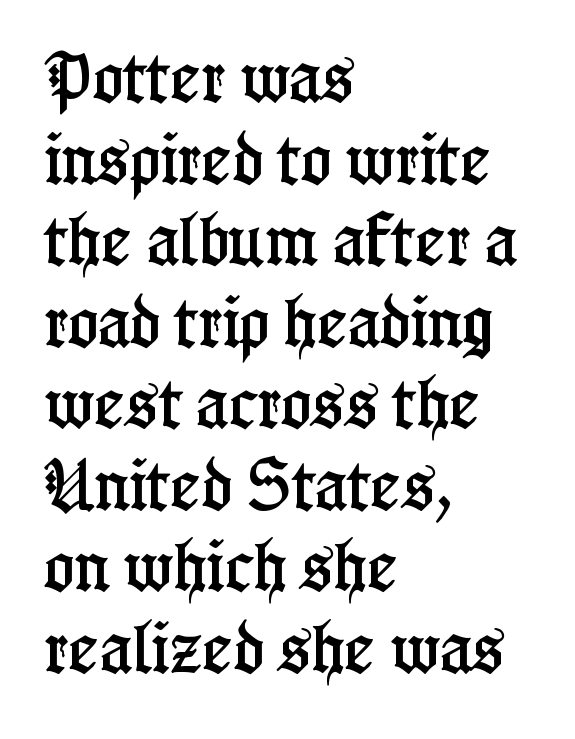
The image shows 57 px condensed serif type, upright; set left-aligned, normal line spacing (1.43x), normal letter spacing, not underlined; low stroke contrast and a medium x-height.
